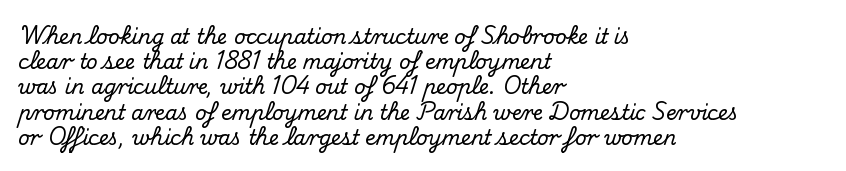
{"underline": "no", "align": "left", "line_spacing": "normal", "line_spacing_ratio": 1.26, "letter_spacing": "normal", "letter_spacing_em": 0.0, "glyph_px": 20}
